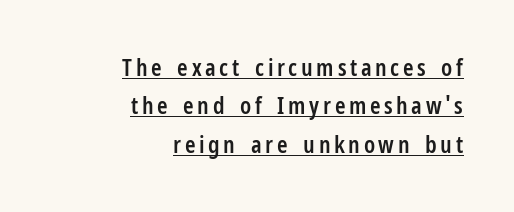
If you drew a ruler down the right edge, every line would touch it. Students, observe: this is what conventionally led text looks like. Unlike italic type, these characters show no tilt at all. I'd describe the lettering as semibold — firm but not a full bold. A baseline rule has been typeset under these characters.
